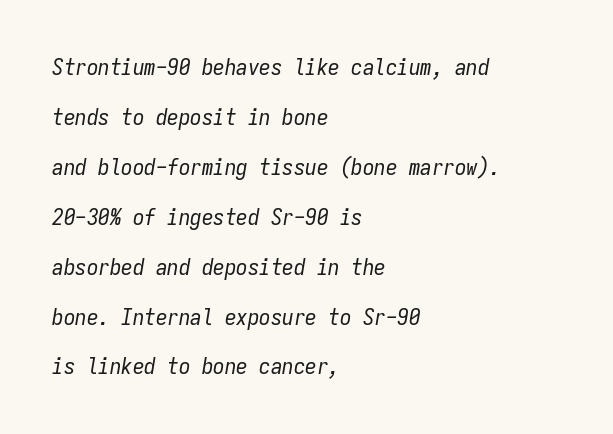
The image shows 23 px text type, italic (leaning right); set left-aligned, loose line spacing (2.17x), normal letter spacing, not underlined.
